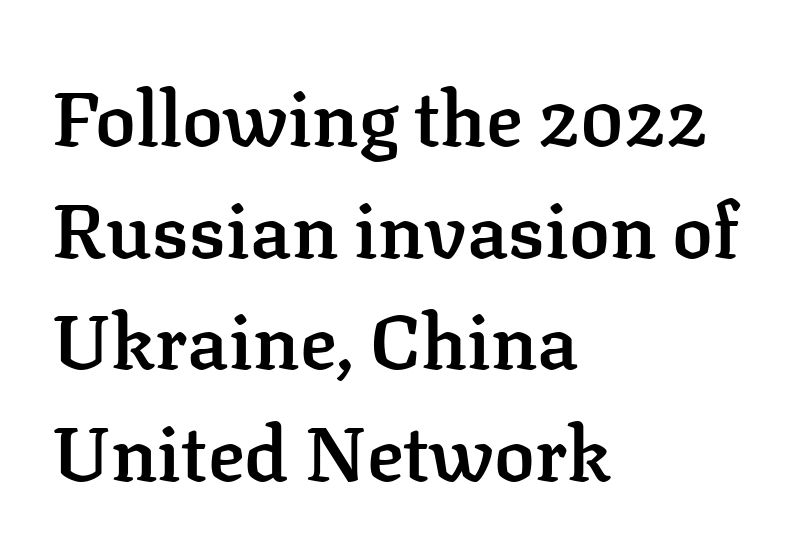
Q: Is the text bold? A: Semi-bold.
Q: Is the text italic (slanted)? A: No, it is upright.
Q: Is the typeface a serif or a sans-serif typeface? A: Serif.
Q: Is the text underlined? A: No.
Q: How is the paragraph aligned? A: Left-aligned.
Q: Is the spacing between letters normal or unusually wide? A: Normal.
Q: Is the spacing between lines tight, normal or loose? A: Normal.
Q: Width (condensed, normal, or wide)? A: Normal.
Q: Stroke contrast? A: Low.
Q: x-height? A: Medium.
Q: Monospaced? A: No.
